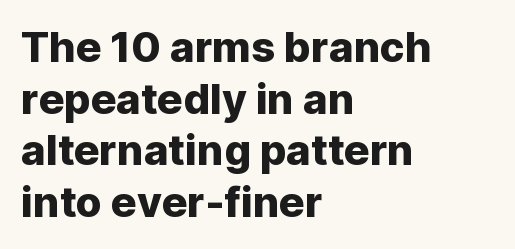
{"serif": "no", "italic": "no", "width": "normal", "stroke_contrast": "low", "x_height": "medium", "monospaced": "no", "underline": "no", "align": "left", "line_spacing_ratio": 1.23, "letter_spacing": "normal", "letter_spacing_em": 0.0, "glyph_px": 42}
